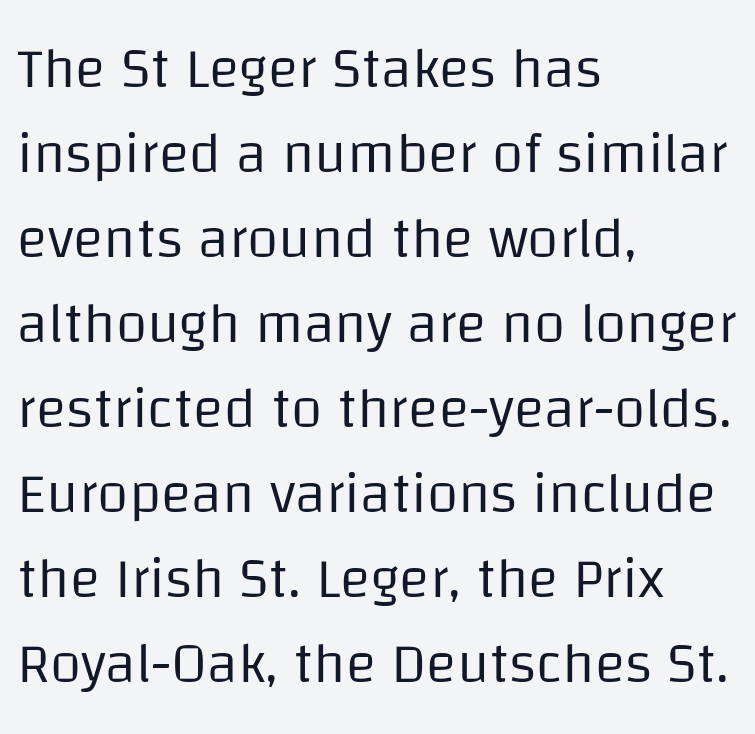
Regarding leading, the lines here are spaced in the standard way. Clear beneath every line of the passage. Caption: multi-line text, flush left, ragged right. Weight: in the light-to-regular range. This sample uses a sans-serif face. The gaps between neighbouring characters are ordinary and unremarkable.
